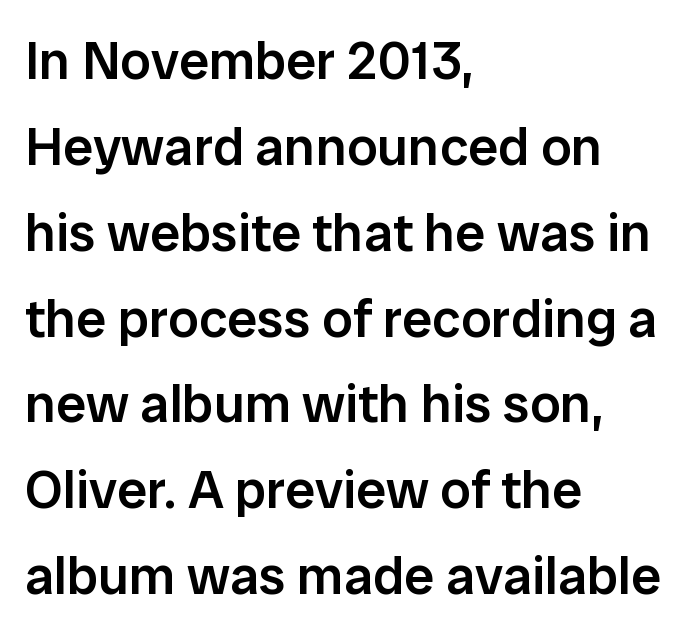
Q: Is the text bold? A: Semi-bold.
Q: Is the text italic (slanted)? A: No, it is upright.
Q: Is the typeface a serif or a sans-serif typeface? A: Sans-serif.
Q: Is the text underlined? A: No.
Q: How is the paragraph aligned? A: Left-aligned.
Q: Is the spacing between letters normal or unusually wide? A: Normal.
Q: Is the spacing between lines tight, normal or loose? A: Normal.
Q: Width (condensed, normal, or wide)? A: Normal.
Q: Stroke contrast? A: Low.
Q: x-height? A: Medium.
Q: Monospaced? A: No.
